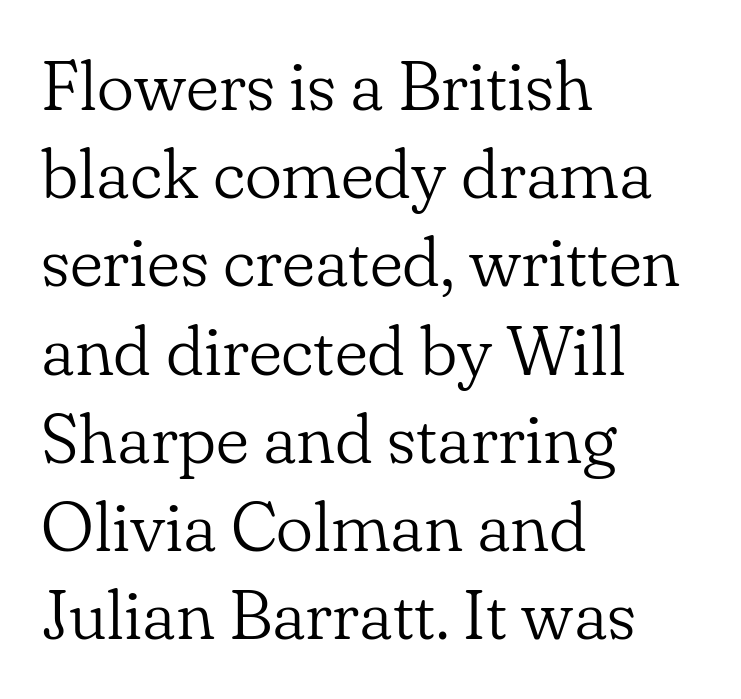
The image shows 70 px light serif type, upright; set left-aligned, normal line spacing (1.26x), normal letter spacing, not underlined; low stroke contrast and a small x-height.
